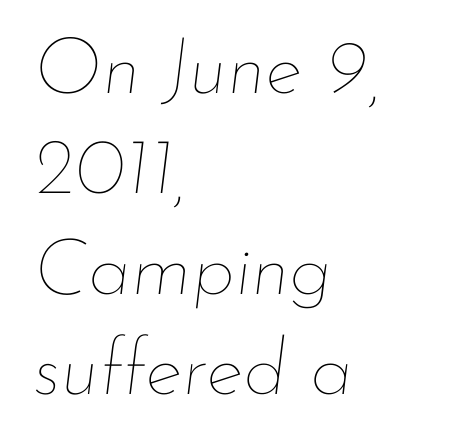
The image shows 79 px thin type, italic (leaning right); set left-aligned, normal line spacing (1.27x), normal letter spacing, not underlined; low stroke contrast and a small x-height.
